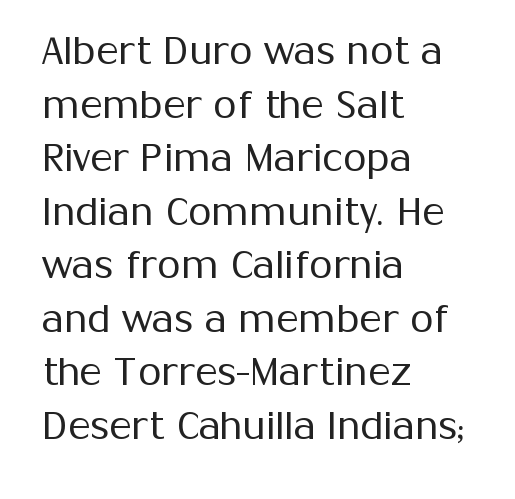
Q: Is the text bold? A: No.
Q: Is the text italic (slanted)? A: No, it is upright.
Q: Is the typeface a serif or a sans-serif typeface? A: Sans-serif.
Q: Is the text underlined? A: No.
Q: How is the paragraph aligned? A: Left-aligned.
Q: Is the spacing between letters normal or unusually wide? A: Normal.
Q: Is the spacing between lines tight, normal or loose? A: Normal.
Q: Width (condensed, normal, or wide)? A: Normal.
Q: Stroke contrast? A: Medium.
Q: x-height? A: Medium.
Q: Monospaced? A: No.
